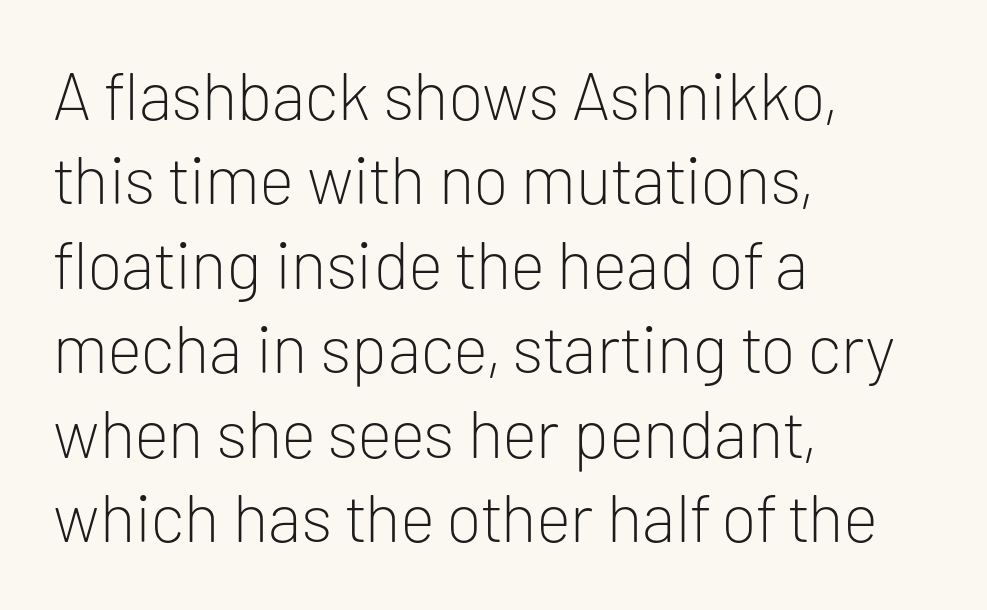
The image shows 67 px light sans-serif type, upright; set left-aligned, normal line spacing (1.26x), normal letter spacing, not underlined; low stroke contrast and a medium x-height.
